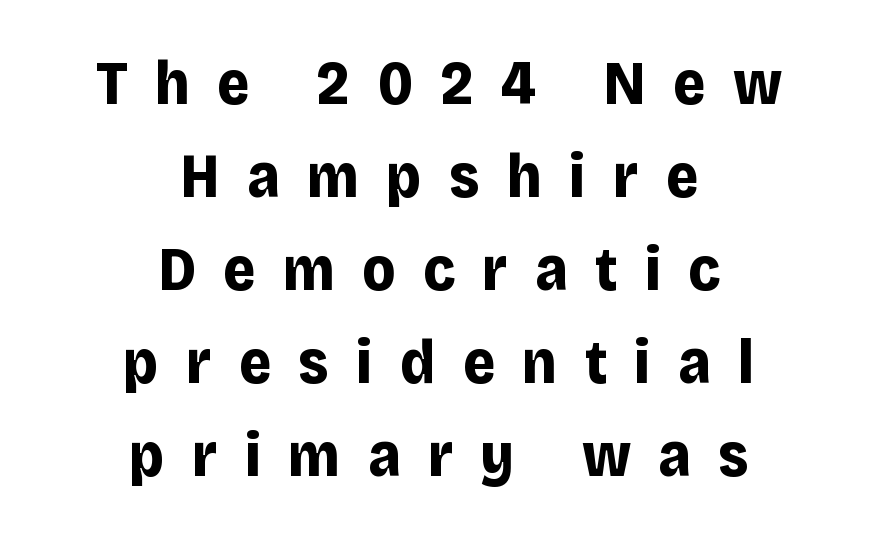
The image shows 62 px bold sans-serif type, upright; set centered, normal line spacing (1.5x), unusually wide letter spacing (+0.44 em), not underlined; low stroke contrast and a large x-height.
